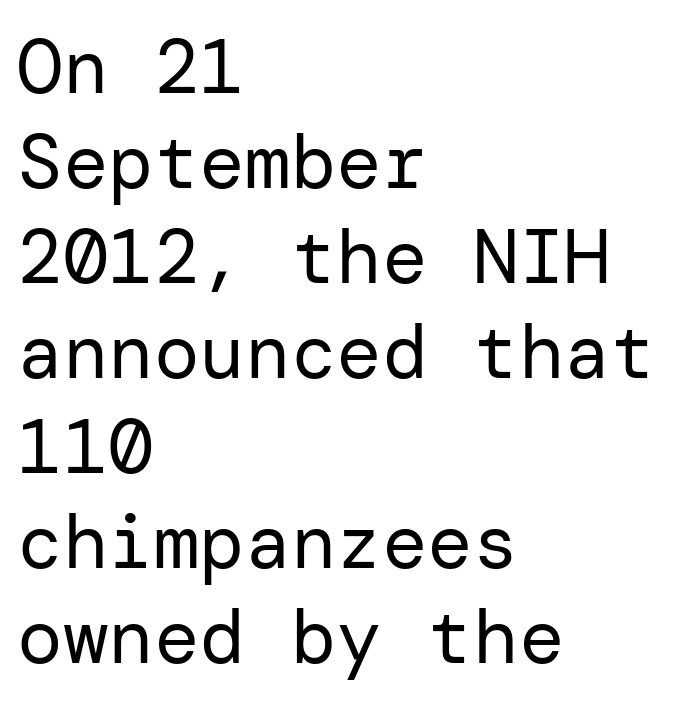
Q: Is the text bold? A: No.
Q: Is the text italic (slanted)? A: No, it is upright.
Q: Is the typeface a serif or a sans-serif typeface? A: Sans-serif.
Q: Is the text underlined? A: No.
Q: How is the paragraph aligned? A: Left-aligned.
Q: Is the spacing between letters normal or unusually wide? A: Normal.
Q: Is the spacing between lines tight, normal or loose? A: Normal.
Q: Width (condensed, normal, or wide)? A: Normal.
Q: Stroke contrast? A: Low.
Q: x-height? A: Medium.
